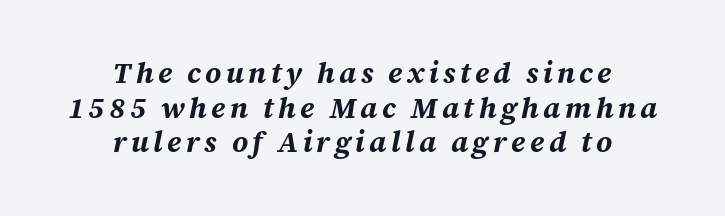
Q: Is the text bold? A: Yes.
Q: Is the text italic (slanted)? A: Yes, it leans right by about 12 degrees.
Q: Is the text underlined? A: No.
Q: How is the paragraph aligned? A: Centered.
Q: Width (condensed, normal, or wide)? A: Normal.
Q: Stroke contrast? A: Medium.
Q: x-height? A: Medium.
Q: Monospaced? A: No.
